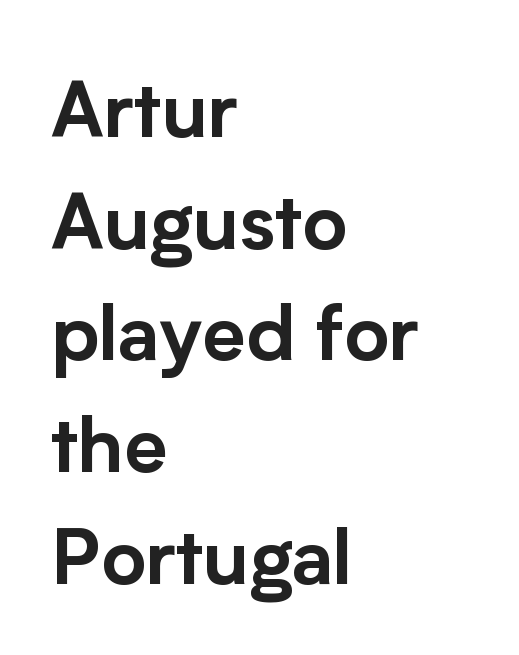
The image shows 77 px sans-serif type, upright; set left-aligned, normal line spacing (1.45x), normal letter spacing, not underlined; low stroke contrast and a medium x-height.
